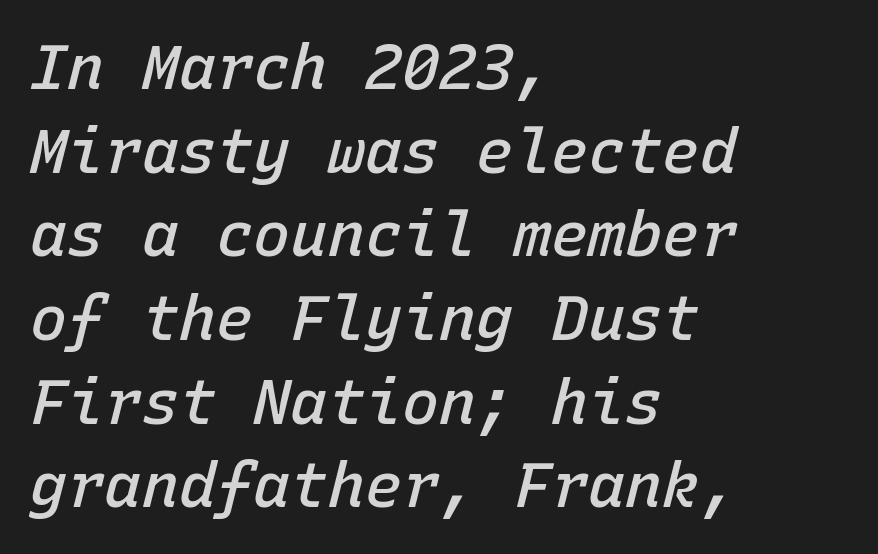
The image shows 62 px semibold type, italic (leaning right), monospaced; set left-aligned, normal line spacing (1.35x), normal letter spacing, not underlined; low stroke contrast and a medium x-height.
